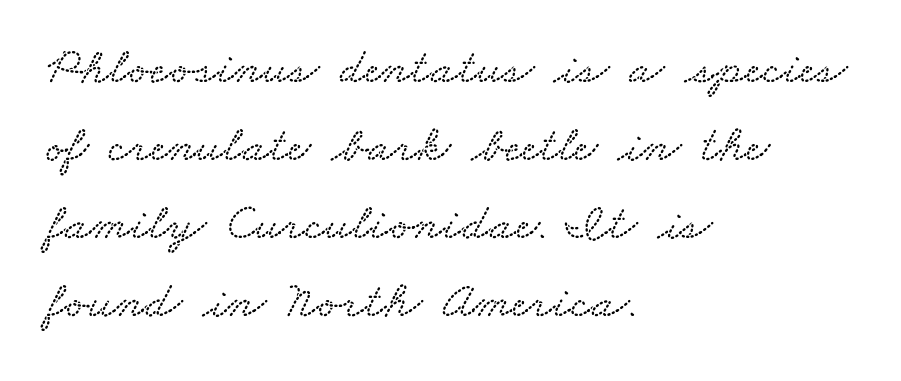
The image shows 51 px wide type; set left-aligned, normal line spacing (1.53x), normal letter spacing, not underlined; low stroke contrast and a small x-height.
